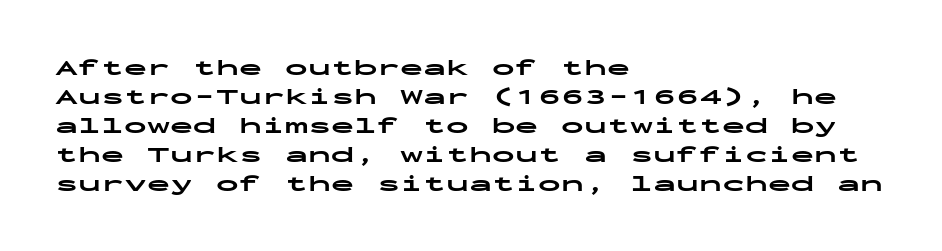
The image shows 23 px bold type, upright; set left-aligned, normal line spacing (1.26x), normal letter spacing, not underlined.
